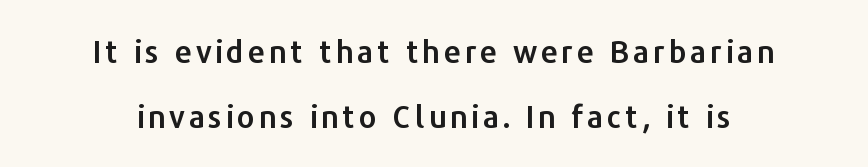
The image shows 31 px sans-serif type, upright; set centered, loose line spacing (2.09x), not underlined; low stroke contrast and a medium x-height.
